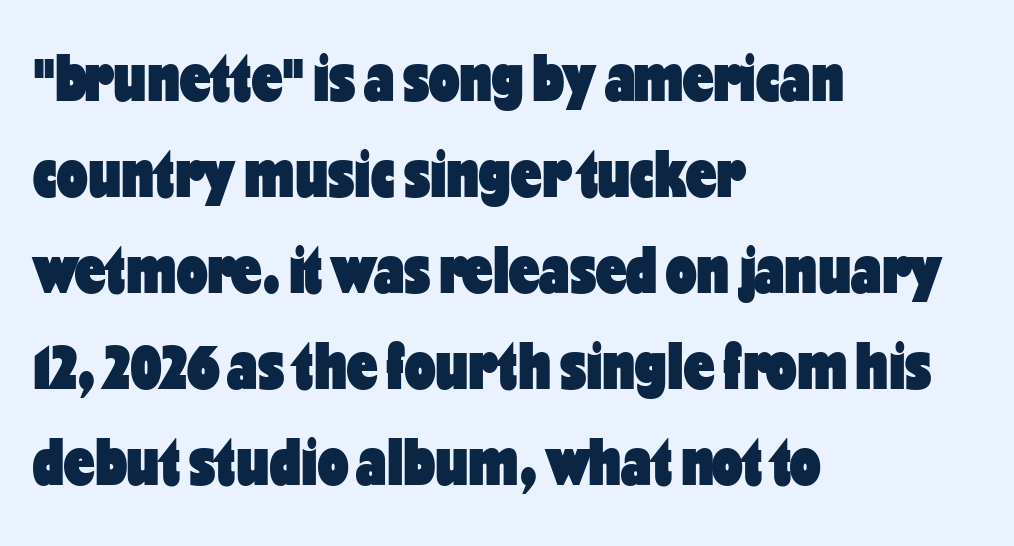
{"serif": "no", "italic": "no", "bold": "yes", "weight": "heavy", "width": "condensed", "stroke_contrast": "low", "x_height": "medium", "monospaced": "no", "underline": "no", "align": "left", "line_spacing": "normal", "line_spacing_ratio": 1.41, "letter_spacing": "normal", "letter_spacing_em": 0.0, "glyph_px": 68}
